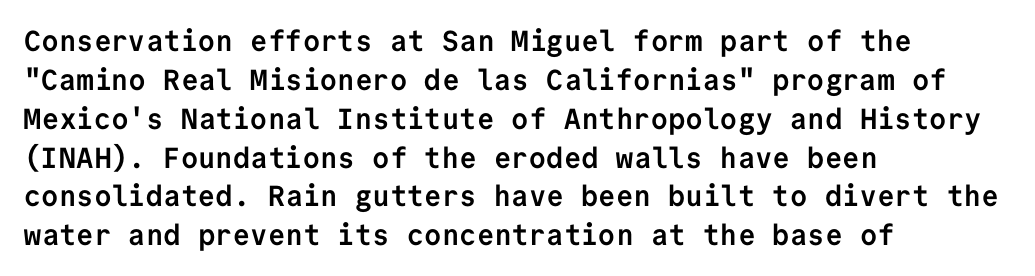
{"serif": "no", "italic": "no", "bold": "yes", "weight": "semibold", "width": "normal", "stroke_contrast": "low", "x_height": "medium", "monospaced": "yes", "underline": "no", "align": "left", "line_spacing": "normal", "line_spacing_ratio": 1.34, "letter_spacing": "normal", "letter_spacing_em": 0.0, "glyph_px": 29}
